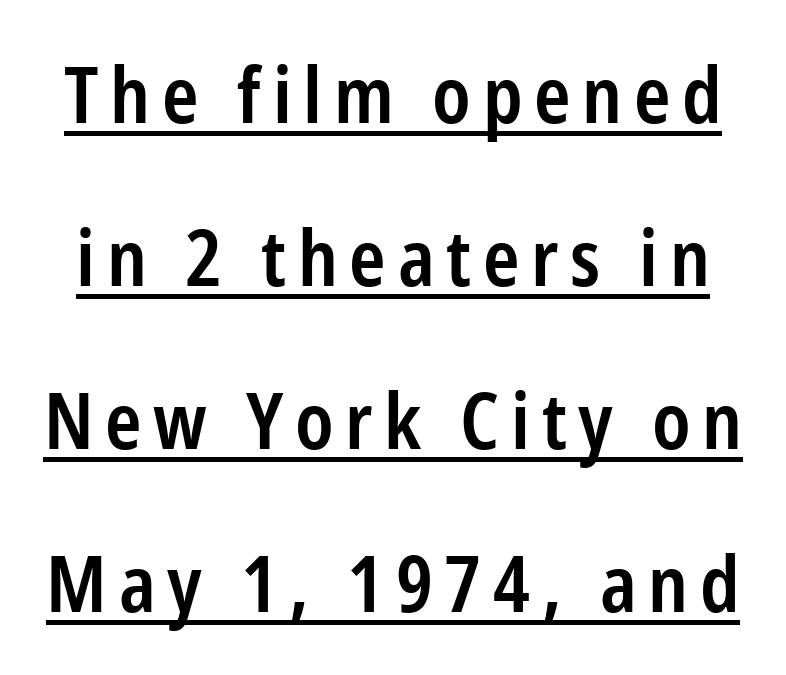
Q: Is the text bold? A: Semi-bold.
Q: Is the text italic (slanted)? A: No, it is upright.
Q: Is the typeface a serif or a sans-serif typeface? A: Sans-serif.
Q: Is the text underlined? A: Yes.
Q: Is the spacing between lines tight, normal or loose? A: Loose.
Q: Width (condensed, normal, or wide)? A: Condensed.
Q: Stroke contrast? A: Low.
Q: x-height? A: Medium.
Q: Monospaced? A: No.
